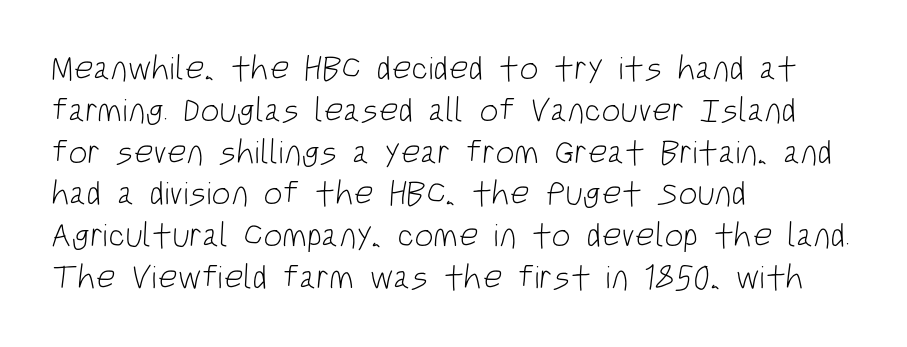
The image shows 34 px light, condensed sans-serif type; set left-aligned, line spacing 1.23x, normal letter spacing, not underlined; low stroke contrast and a large x-height.
